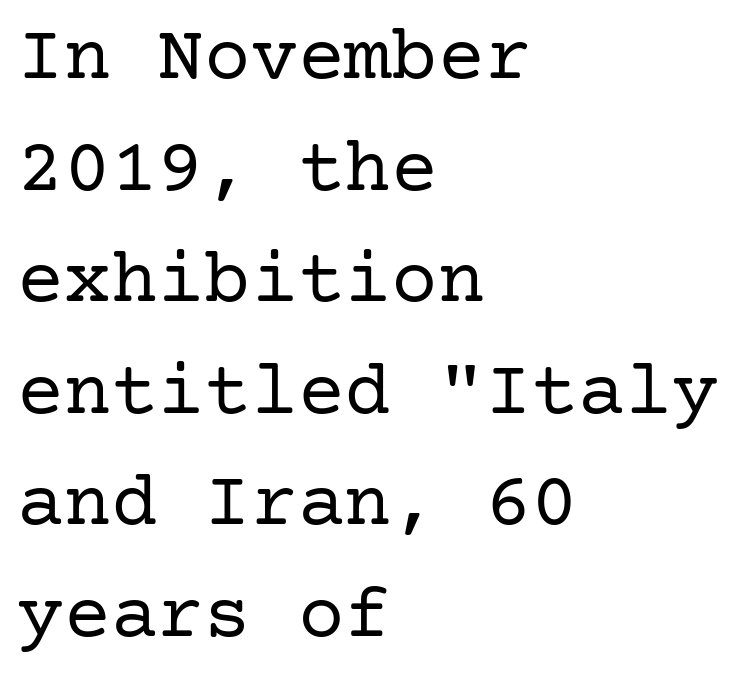
The image shows 78 px regular-weight serif type, upright; set left-aligned, normal line spacing (1.43x), normal letter spacing, not underlined; low stroke contrast and a medium x-height.
